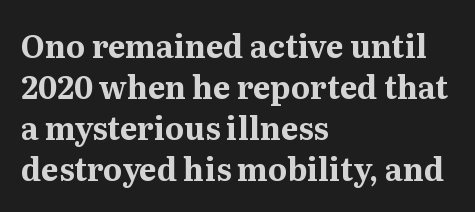
The image shows 31 px bold serif type, upright; set left-aligned, normal line spacing (1.32x), normal letter spacing, not underlined; medium stroke contrast and a medium x-height.
